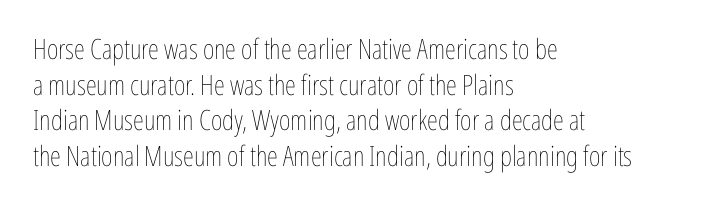
Q: Is the text bold? A: No.
Q: Is the text italic (slanted)? A: No, it is upright.
Q: Is the text underlined? A: No.
Q: How is the paragraph aligned? A: Left-aligned.
Q: Is the spacing between letters normal or unusually wide? A: Normal.
Q: Is the spacing between lines tight, normal or loose? A: Normal.
Q: Width (condensed, normal, or wide)? A: Condensed.
Q: Stroke contrast? A: Low.
Q: x-height? A: Medium.
Q: Monospaced? A: No.
